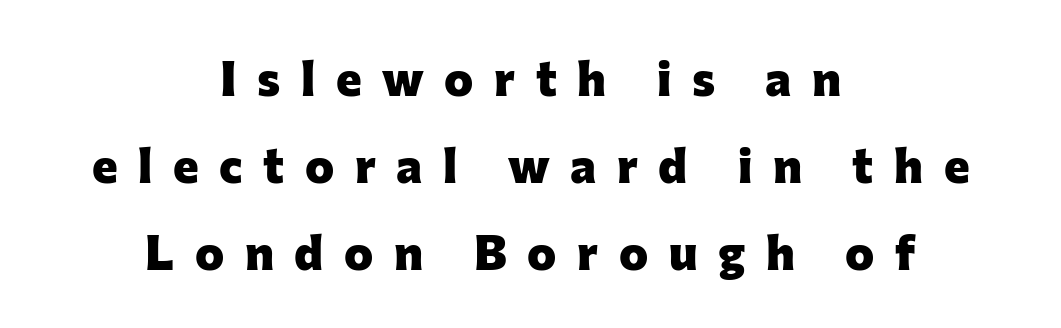
The image shows 49 px heavy sans-serif type, upright; set centered, line spacing 1.78x, unusually wide letter spacing (+0.42 em), not underlined; low stroke contrast and a medium x-height.
